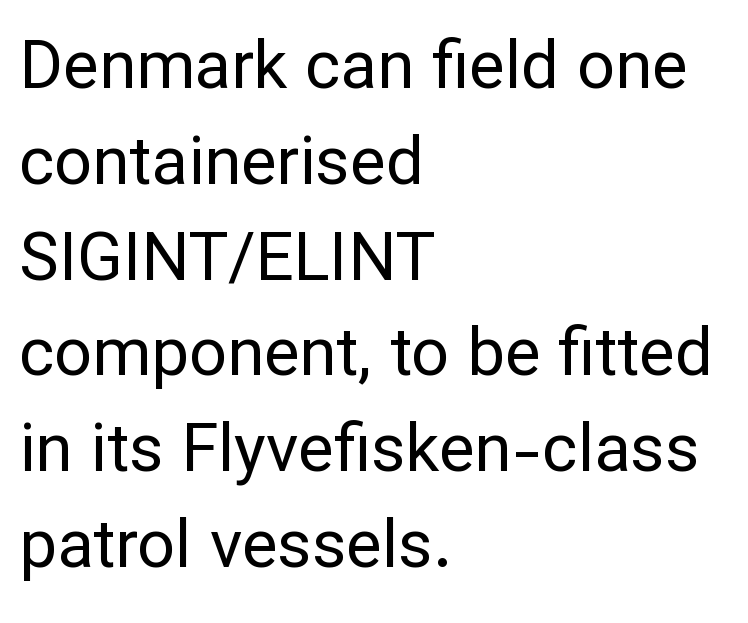
{"serif": "no", "italic": "no", "bold": "no", "weight": "regular", "width": "normal", "stroke_contrast": "low", "x_height": "medium", "monospaced": "no", "underline": "no", "align": "left", "line_spacing": "normal", "line_spacing_ratio": 1.43, "letter_spacing": "normal", "letter_spacing_em": 0.0, "glyph_px": 67}
